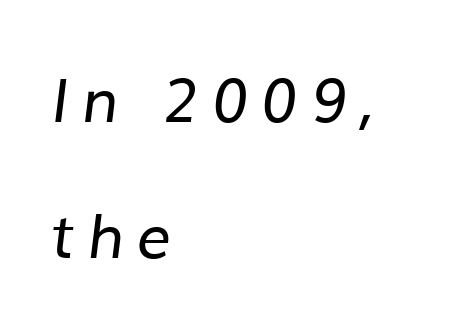
Q: Is the text bold? A: No.
Q: Is the typeface a serif or a sans-serif typeface? A: Sans-serif.
Q: Is the text underlined? A: No.
Q: How is the paragraph aligned? A: Left-aligned.
Q: Is the spacing between letters normal or unusually wide? A: Unusually wide.
Q: Is the spacing between lines tight, normal or loose? A: Loose.
Q: Width (condensed, normal, or wide)? A: Normal.
Q: Stroke contrast? A: Low.
Q: x-height? A: Medium.
Q: Monospaced? A: No.
